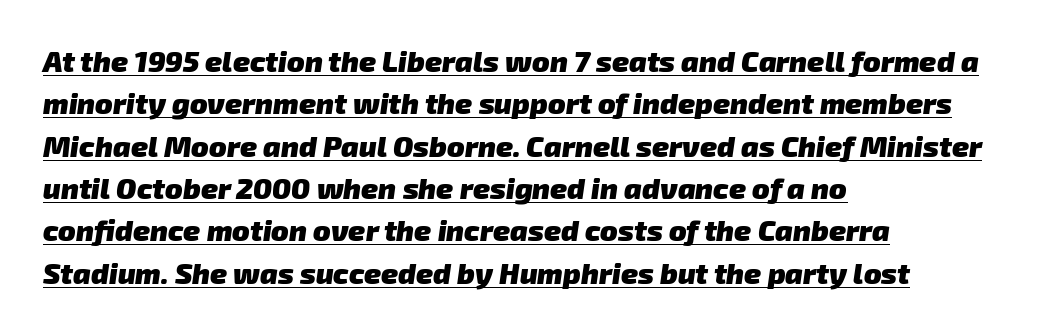
These words are printed bold, with thick strokes throughout. Character widths vary here, with narrow letters taking less room than wide ones. Caption: lettering with a line underneath. Observe the ordinary spacing: letters are neighbours, not strangers. The vertical gap from one line to the next is medium.
